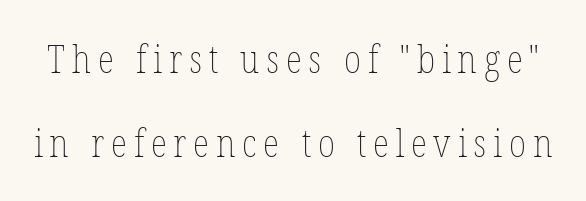
Honestly, the rows look like they've been pulled way apart. Letters rest on an invisible, unmarked baseline. Style check: upright. Is this a heavy cut? Hardly; it is regular or lighter. The face used here is proportionally spaced, like ordinary book or web type.
